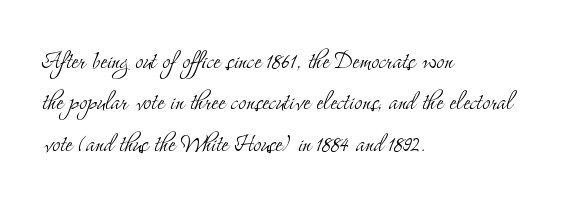
Q: Is the text bold? A: No.
Q: Is the text italic (slanted)? A: Yes.
Q: Is the typeface a serif or a sans-serif typeface? A: Serif.
Q: Is the text underlined? A: No.
Q: How is the paragraph aligned? A: Left-aligned.
Q: Is the spacing between letters normal or unusually wide? A: Normal.
Q: Is the spacing between lines tight, normal or loose? A: Normal.
Q: Width (condensed, normal, or wide)? A: Condensed.
Q: Stroke contrast? A: Medium.
Q: x-height? A: Small.
Q: Monospaced? A: No.
